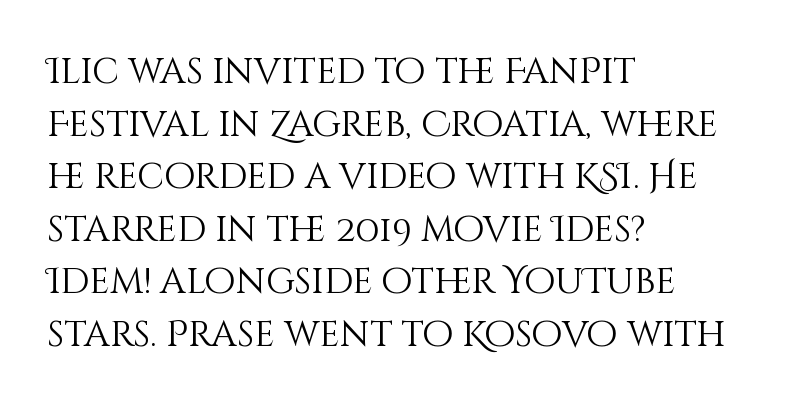
{"italic": "no", "bold": "no", "weight": "light", "width": "normal", "stroke_contrast": "medium", "x_height": "large", "monospaced": "no", "underline": "no", "align": "left", "line_spacing": "normal", "line_spacing_ratio": 1.46, "letter_spacing": "normal", "letter_spacing_em": 0.0, "glyph_px": 36}
